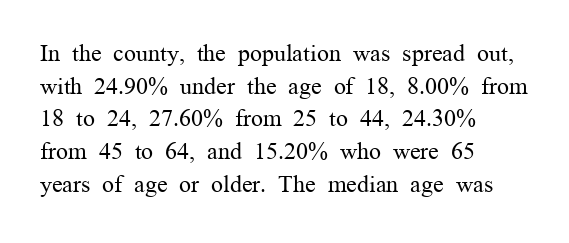
The image shows 24 px text type, upright; set left-aligned, normal line spacing (1.36x), normal letter spacing, not underlined.
